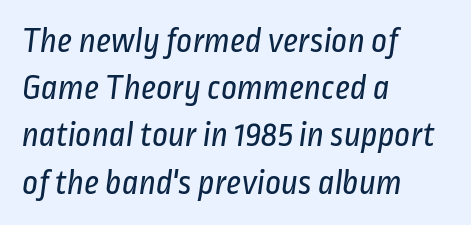
{"serif": "no", "bold": "no", "weight": "regular", "width": "condensed", "stroke_contrast": "low", "x_height": "medium", "monospaced": "no", "underline": "no", "align": "left", "line_spacing": "normal", "line_spacing_ratio": 1.35, "letter_spacing": "normal", "letter_spacing_em": 0.0, "glyph_px": 35}
